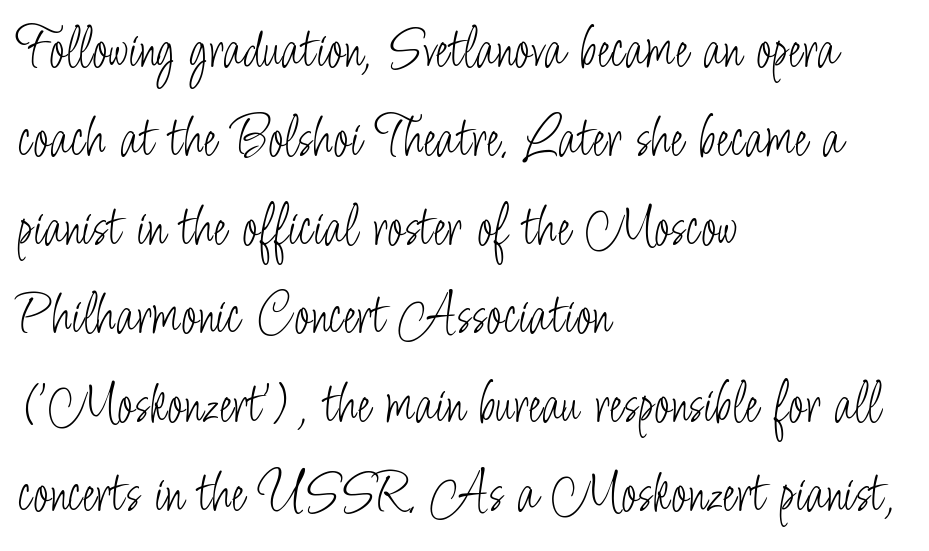
{"serif": "no", "bold": "no", "weight": "light", "width": "condensed", "stroke_contrast": "low", "x_height": "small", "monospaced": "no", "underline": "no", "align": "left", "line_spacing": "normal", "line_spacing_ratio": 1.48, "letter_spacing": "normal", "letter_spacing_em": 0.0, "glyph_px": 60}
